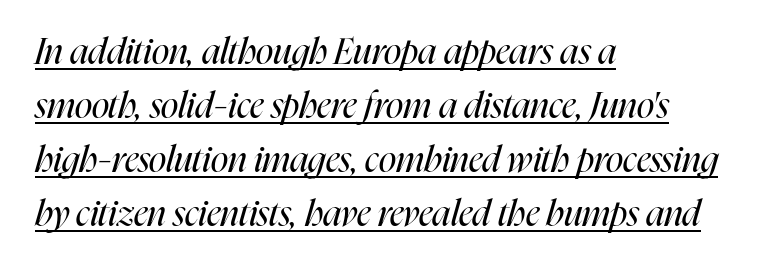
Q: Is the text bold? A: No.
Q: Is the text italic (slanted)? A: Yes, it leans right by about 16 degrees.
Q: Is the text underlined? A: Yes.
Q: How is the paragraph aligned? A: Left-aligned.
Q: Is the spacing between letters normal or unusually wide? A: Normal.
Q: Is the spacing between lines tight, normal or loose? A: Normal.
Q: Width (condensed, normal, or wide)? A: Condensed.
Q: Stroke contrast? A: High.
Q: x-height? A: Medium.
Q: Monospaced? A: No.
